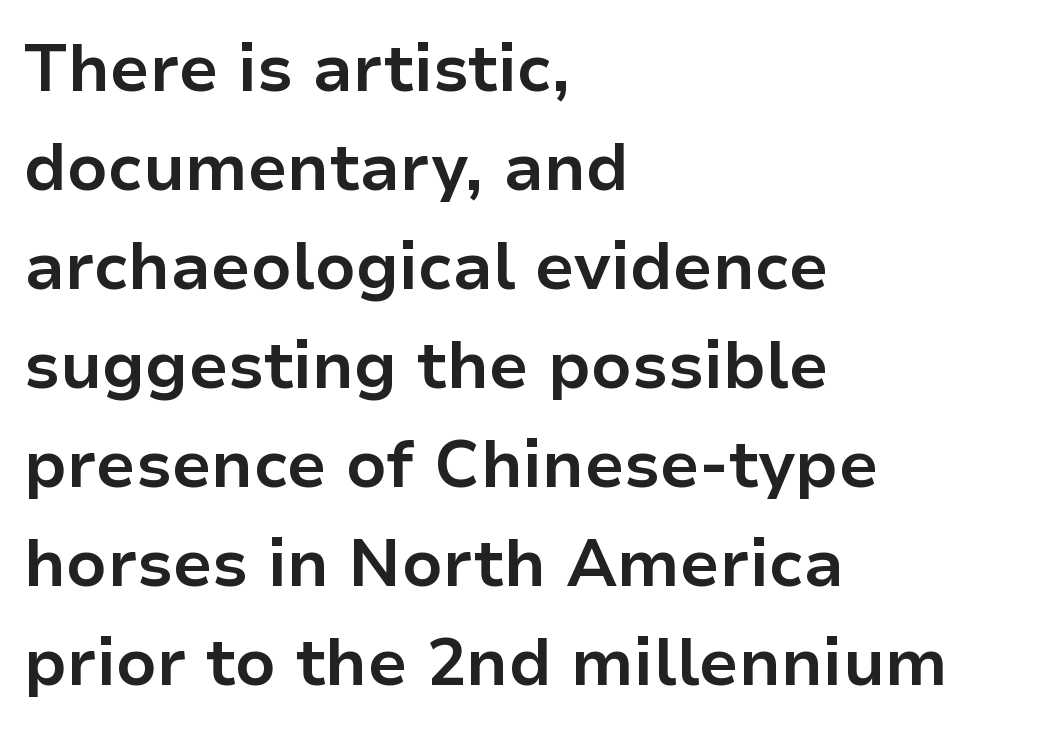
Q: Is the text bold? A: Yes.
Q: Is the text italic (slanted)? A: No, it is upright.
Q: Is the typeface a serif or a sans-serif typeface? A: Sans-serif.
Q: Is the text underlined? A: No.
Q: How is the paragraph aligned? A: Left-aligned.
Q: Is the spacing between letters normal or unusually wide? A: Normal.
Q: Is the spacing between lines tight, normal or loose? A: Normal.
Q: Width (condensed, normal, or wide)? A: Normal.
Q: Stroke contrast? A: Low.
Q: x-height? A: Medium.
Q: Monospaced? A: No.
